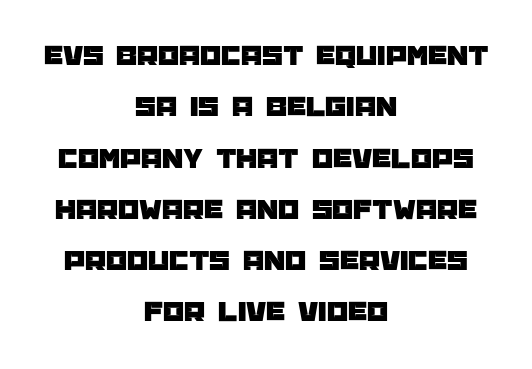
Typographically, this falls in the sans-serif category. The letters advance in unequal steps, a hallmark of proportional type. Both edges are ragged and mirror each other, which tells us the setting is centered. Clear beneath every line of the passage. The letters sit at their default tracking, neither squeezed nor spread. Vertical strokes here are truly vertical.
